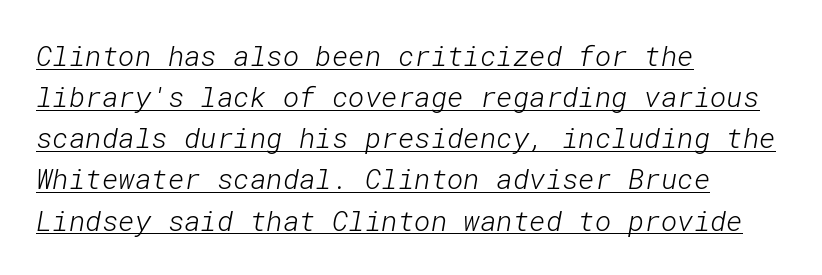
The image shows 28 px light sans-serif type; set left-aligned, normal line spacing (1.47x), normal letter spacing, underlined; low stroke contrast and a medium x-height.
